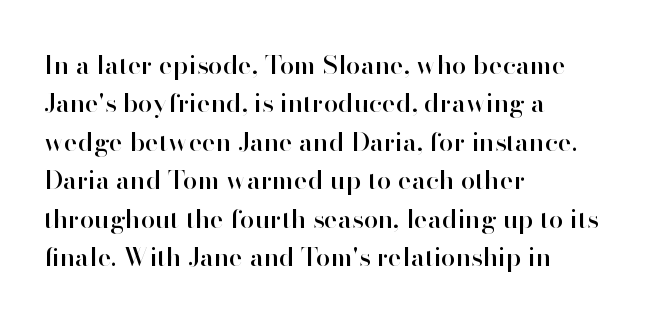
The image shows 26 px text type, upright; set left-aligned, normal line spacing (1.48x), normal letter spacing, not underlined.
